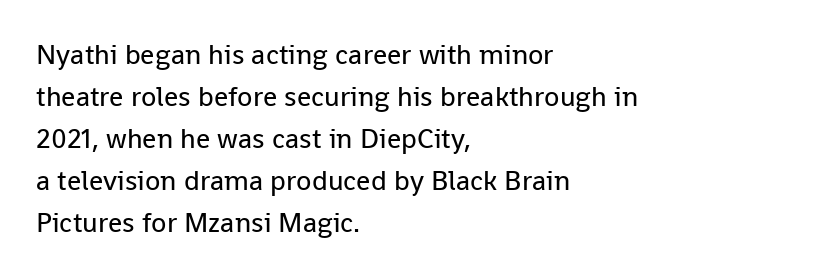
{"serif": "no", "italic": "no", "bold": "no", "weight": "regular", "width": "normal", "stroke_contrast": "low", "x_height": "medium", "monospaced": "no", "underline": "no", "align": "left", "line_spacing": "normal", "line_spacing_ratio": 1.5, "letter_spacing": "normal", "letter_spacing_em": 0.0, "glyph_px": 28}
